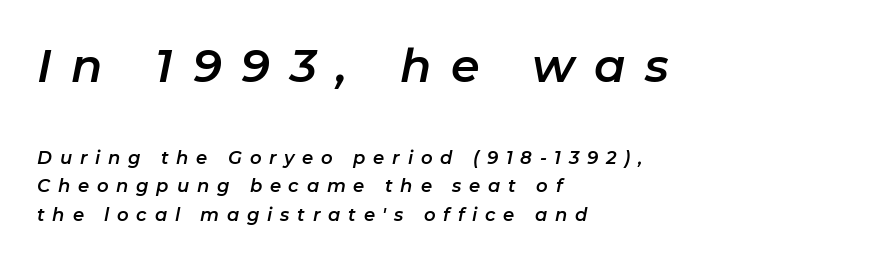
The image shows 46 px text type, italic (leaning right); set left-aligned, normal line spacing (1.57x), unusually wide letter spacing (+0.43 em), not underlined; the first (top) block is 2.56x larger; low stroke contrast and a medium x-height.
